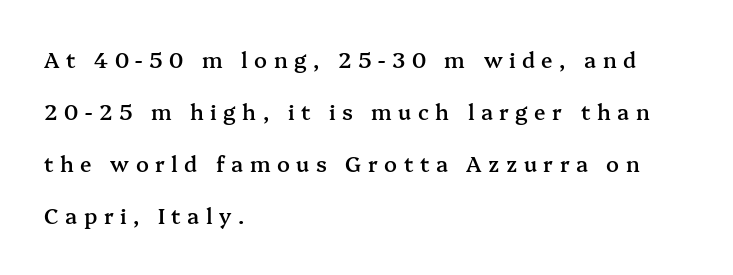
Q: Is the text bold? A: Semi-bold.
Q: Is the text italic (slanted)? A: No, it is upright.
Q: Is the text underlined? A: No.
Q: How is the paragraph aligned? A: Left-aligned.
Q: Is the spacing between letters normal or unusually wide? A: Unusually wide.
Q: Is the spacing between lines tight, normal or loose? A: Loose.
